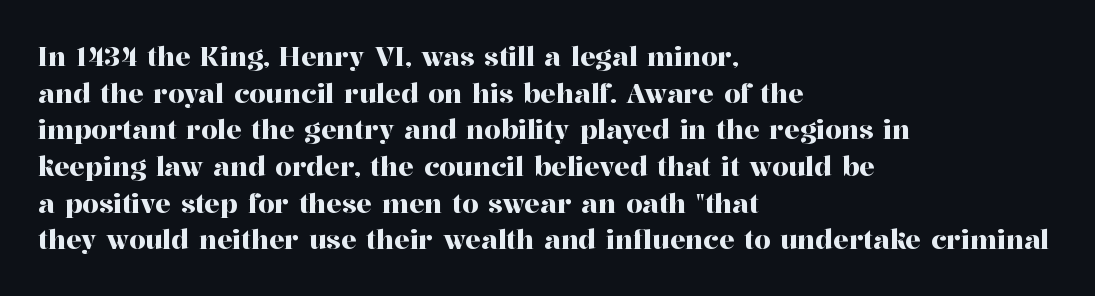
{"italic": "no", "underline": "no", "align": "left", "line_spacing": "normal", "line_spacing_ratio": 1.41, "letter_spacing": "normal", "letter_spacing_em": 0.0, "glyph_px": 26}
